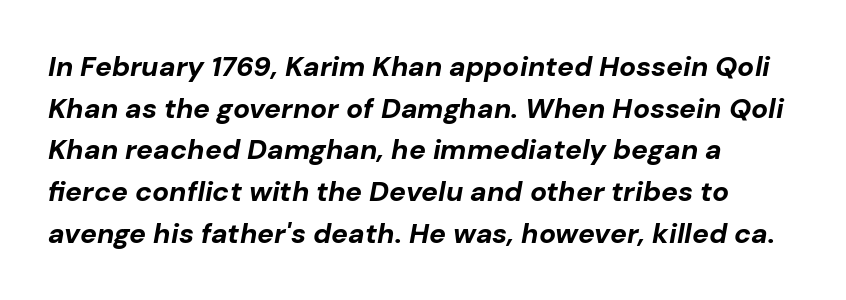
{"italic": "yes", "lean": "right", "slant_degrees": 10, "bold": "yes", "weight": "bold", "width": "normal", "stroke_contrast": "low", "x_height": "medium", "monospaced": "no", "underline": "no", "align": "left", "line_spacing": "normal", "line_spacing_ratio": 1.49, "letter_spacing": "normal", "letter_spacing_em": 0.0, "glyph_px": 28}
